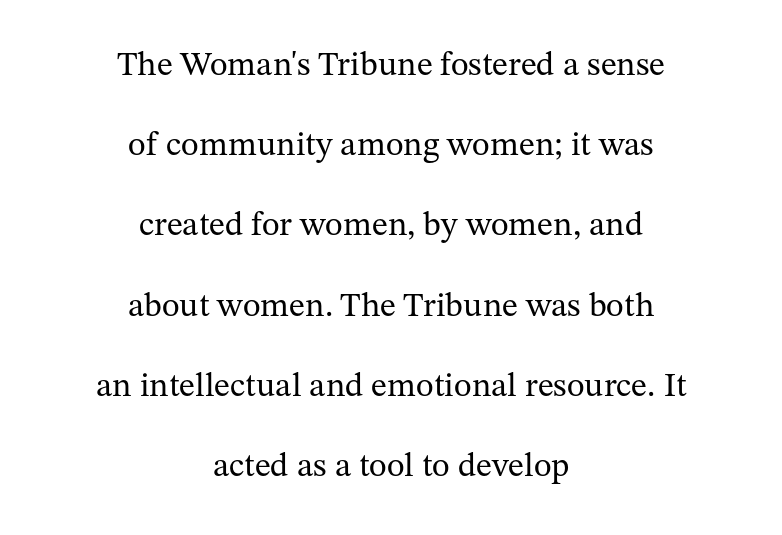
The cut favours lightness, reaching ordinary text weight at its darkest. Students, observe: this is what heavily led, spacious text looks like. The typeface chosen for these lines features serifs. The typesetter chose a symmetrical, centered arrangement here.
